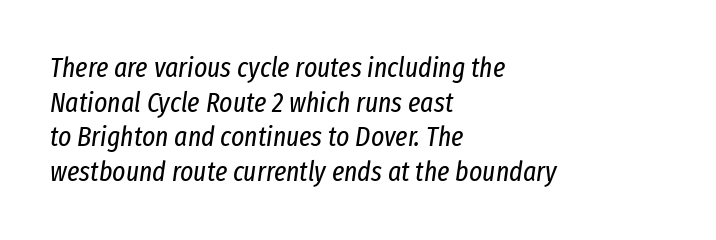
{"italic": "yes", "lean": "right", "slant_degrees": 8, "bold": "no", "weight": "regular", "width": "condensed", "stroke_contrast": "low", "x_height": "medium", "monospaced": "no", "underline": "no", "align": "left", "line_spacing_ratio": 1.24, "letter_spacing": "normal", "letter_spacing_em": 0.0, "glyph_px": 28}
